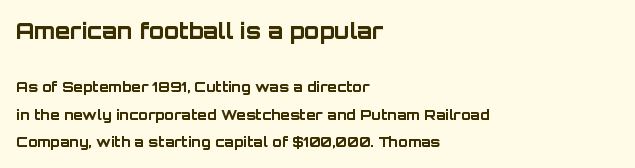
Lines of text with bare space underneath. This sample trades compactness for vertical openness between lines. Posture: straight, roman, zero tilt. Where is the straight margin? On the left. Weight: bold.
